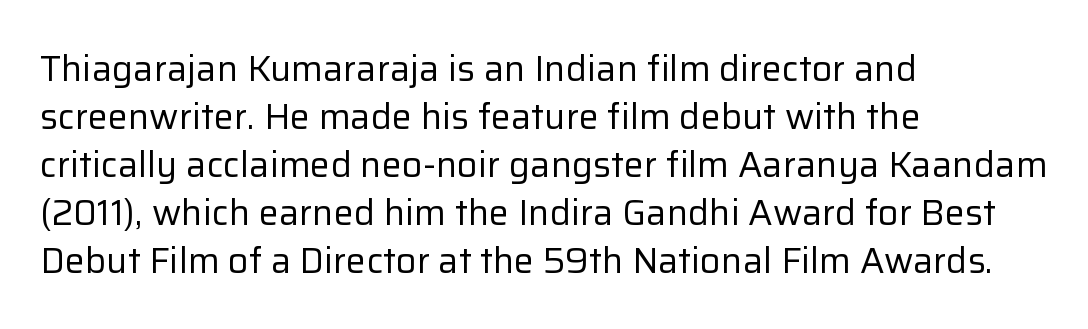
{"serif": "no", "italic": "no", "bold": "no", "weight": "regular", "width": "normal", "stroke_contrast": "low", "x_height": "medium", "monospaced": "no", "underline": "no", "align": "left", "line_spacing": "normal", "line_spacing_ratio": 1.33, "letter_spacing": "normal", "letter_spacing_em": 0.0, "glyph_px": 36}
